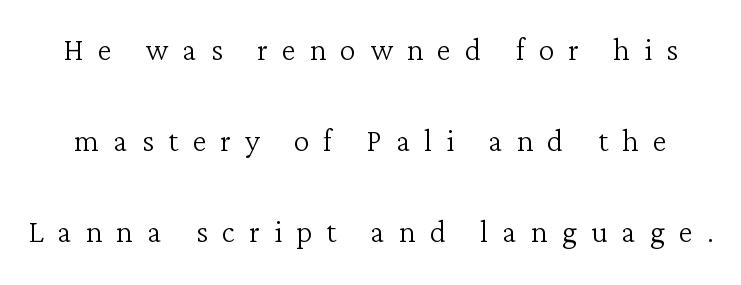
The image shows 40 px light serif type, upright; set loose line spacing (2.28x), unusually wide letter spacing (+0.35 em), not underlined; low stroke contrast and a medium x-height.
